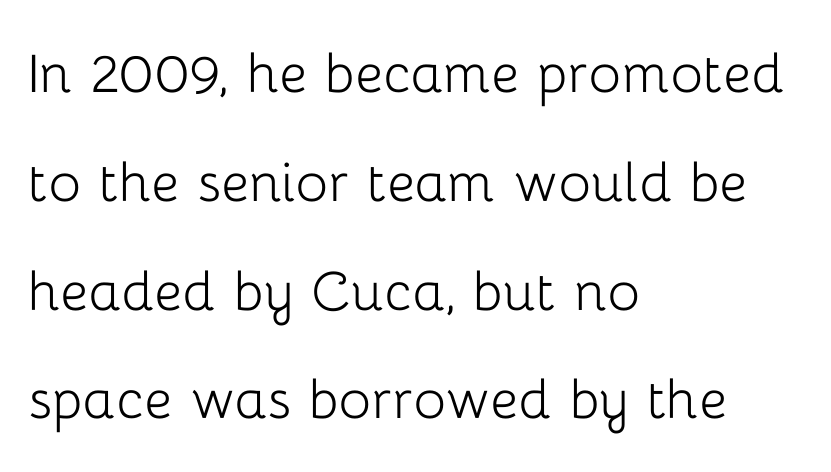
{"serif": "no", "italic": "no", "bold": "no", "weight": "light", "width": "normal", "stroke_contrast": "low", "x_height": "medium", "monospaced": "no", "underline": "no", "align": "left", "line_spacing": "normal", "line_spacing_ratio": 1.6, "letter_spacing": "normal", "letter_spacing_em": 0.0, "glyph_px": 68}
